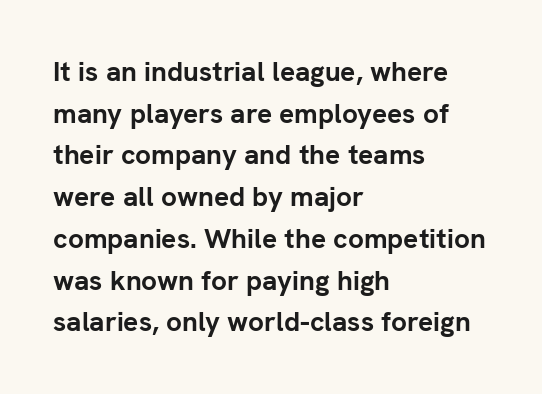
The image shows 28 px semibold sans-serif type, upright; set left-aligned, normal line spacing (1.49x), normal letter spacing, not underlined; low stroke contrast and a medium x-height.
